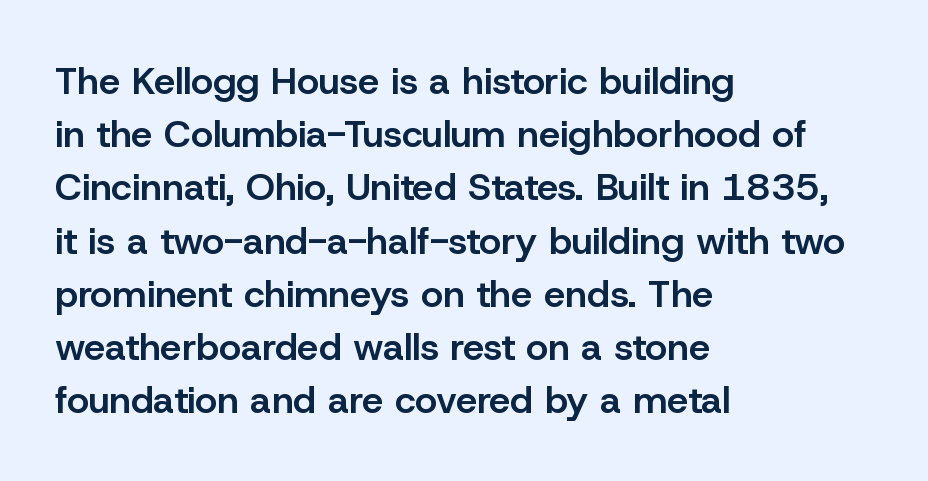
The lines sit at an ordinary, default distance from one another. The rendering uses natural spacing where letterforms have individual widths. The words here are not underlined. These lines were composed using upright roman letters.
